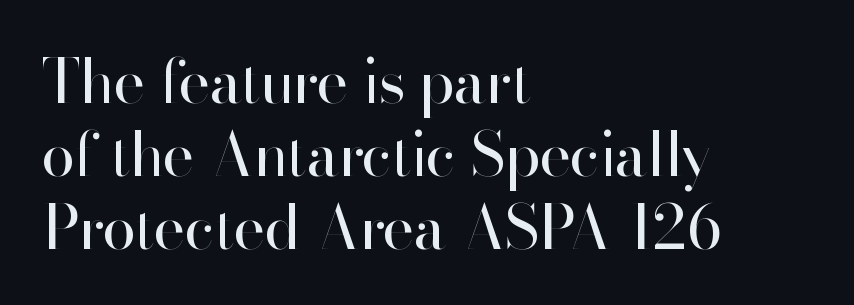
Q: Is the text bold? A: No.
Q: Is the text italic (slanted)? A: No, it is upright.
Q: Is the typeface a serif or a sans-serif typeface? A: Sans-serif.
Q: Is the text underlined? A: No.
Q: How is the paragraph aligned? A: Left-aligned.
Q: Is the spacing between letters normal or unusually wide? A: Normal.
Q: Width (condensed, normal, or wide)? A: Normal.
Q: Stroke contrast? A: High.
Q: x-height? A: Small.
Q: Monospaced? A: No.
